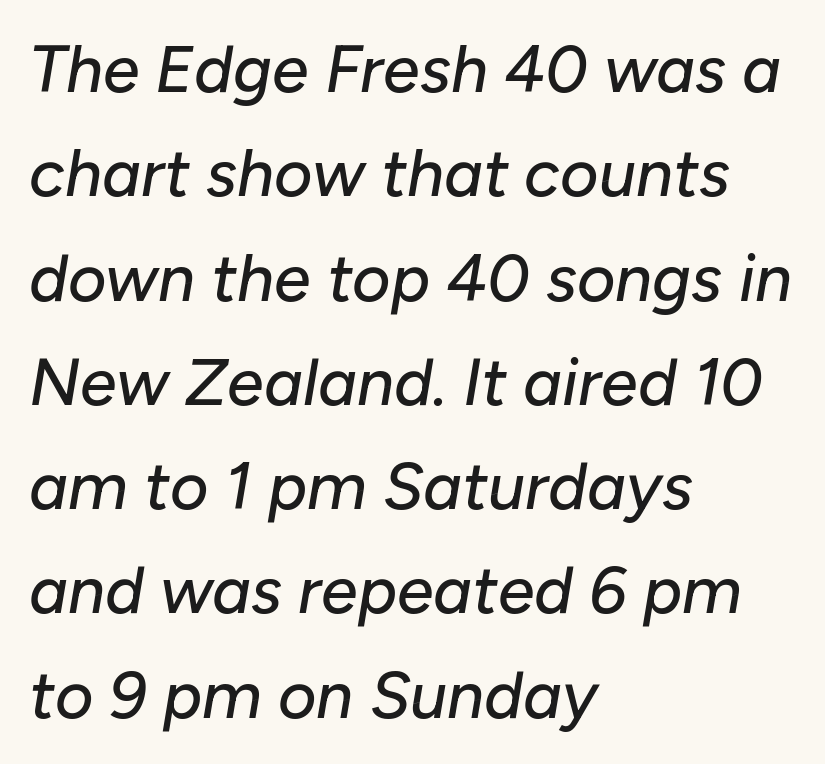
Emphasis-style slanted type is in use. You could not count columns in this text — the font is proportionally spaced. Each new line begins a customary step beneath the previous one. Words appear dense and cohesive because spacing is normal. Unmarked baselines from the first word to the last. The typesetter chose a ragged-right arrangement here.
